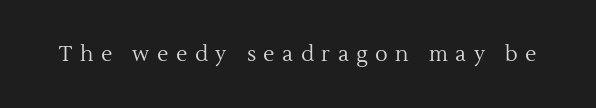
The face used here is rendered with a markedly widened letterfit. The face looks like a standard text weight, possibly lighter. Plain, unruled lines of type. Designer's note — italics off, roman on.
